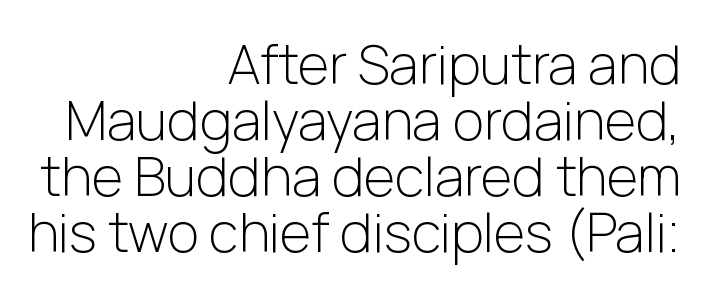
The image shows 54 px light sans-serif type, upright; set right-aligned, tight line spacing (1.04x), normal letter spacing, not underlined; low stroke contrast and a medium x-height.
